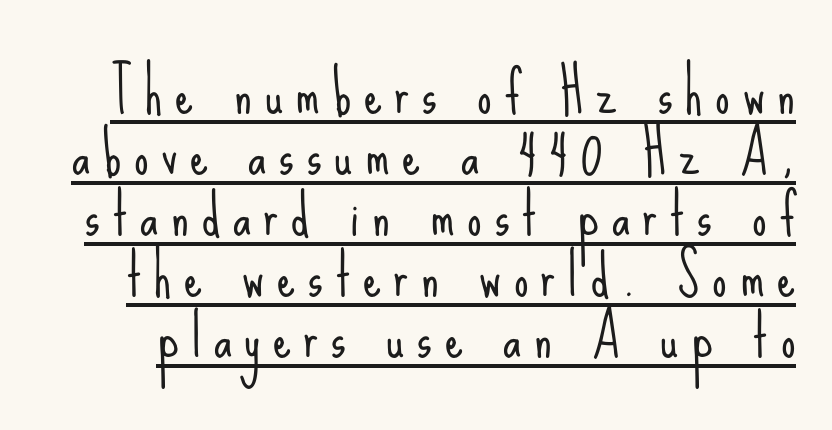
Q: Is the text bold? A: No.
Q: Is the text italic (slanted)? A: No, it is upright.
Q: Is the typeface a serif or a sans-serif typeface? A: Sans-serif.
Q: Is the text underlined? A: Yes.
Q: Is the spacing between letters normal or unusually wide? A: Unusually wide.
Q: Is the spacing between lines tight, normal or loose? A: Tight.
Q: Width (condensed, normal, or wide)? A: Condensed.
Q: Stroke contrast? A: Low.
Q: x-height? A: Small.
Q: Monospaced? A: No.
